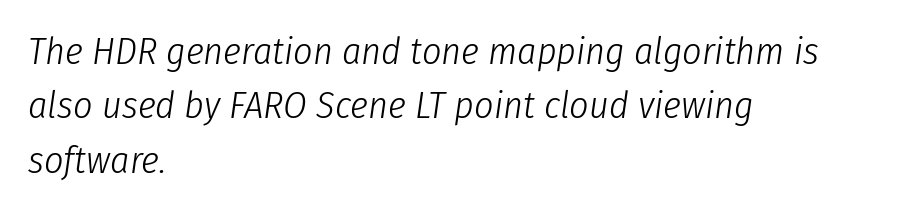
{"italic": "yes", "lean": "right", "slant_degrees": 8, "bold": "no", "weight": "light", "width": "condensed", "stroke_contrast": "low", "x_height": "medium", "monospaced": "no", "underline": "no", "align": "left", "line_spacing": "normal", "line_spacing_ratio": 1.43, "letter_spacing": "normal", "letter_spacing_em": 0.0, "glyph_px": 38}
